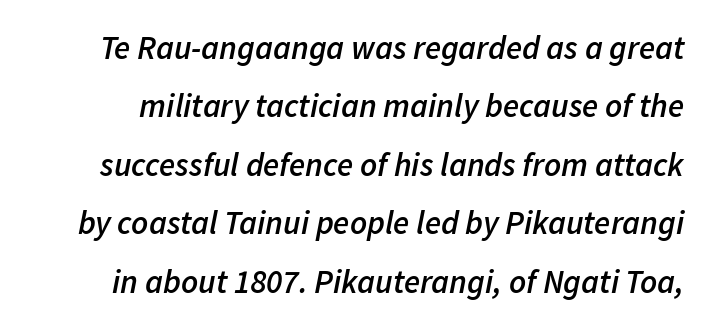
{"italic": "yes", "lean": "right", "slant_degrees": 11, "bold": "semi", "weight": "semibold", "width": "normal", "stroke_contrast": "low", "x_height": "medium", "monospaced": "no", "underline": "no", "line_spacing_ratio": 1.77, "letter_spacing": "normal", "letter_spacing_em": 0.0, "glyph_px": 33}
